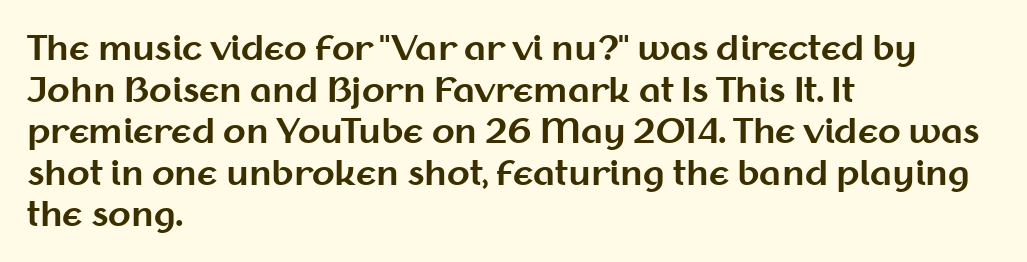
The image shows 33 px bold sans-serif type, upright; set left-aligned, normal line spacing (1.26x), normal letter spacing, not underlined; medium stroke contrast and a medium x-height.
